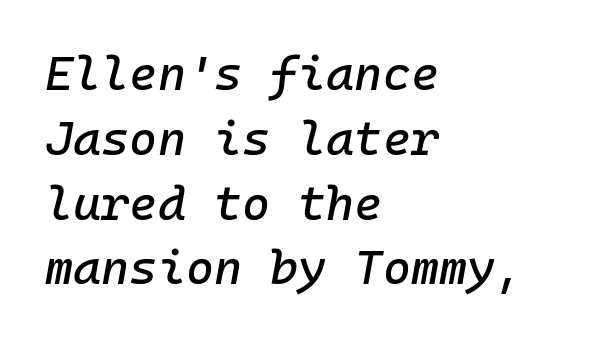
The image shows 48 px text type, italic (leaning right), monospaced; set left-aligned, normal line spacing (1.35x), normal letter spacing, not underlined; low stroke contrast and a medium x-height.
